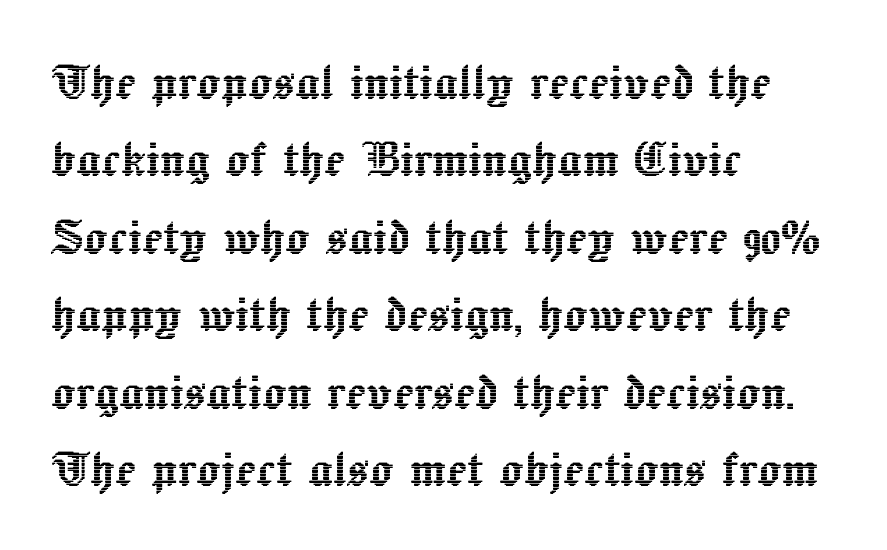
Only glyphs here, with clear space below each row. Line starts are locked; line ends wander. Style check: upright. A normal amount of white space separates one row of letters from the next.
